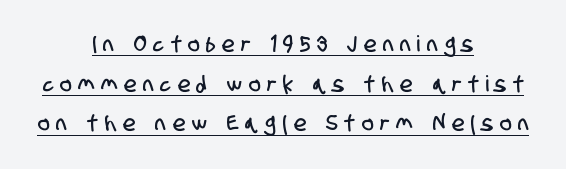
The image shows 22 px text type; set centered, line spacing 1.8x, unusually wide letter spacing (+0.31 em), underlined.
